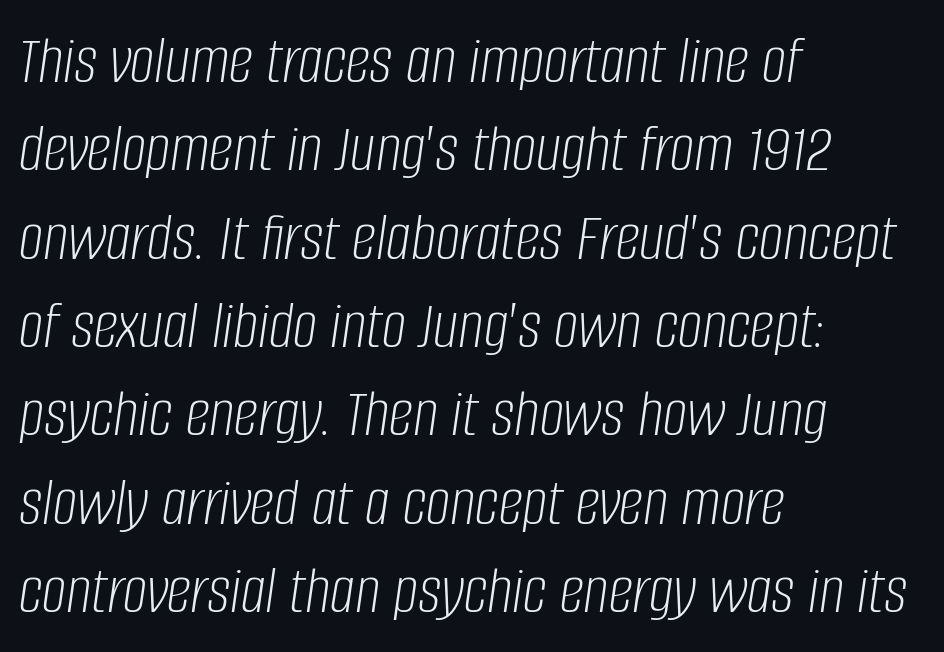
Q: Is the text bold? A: No.
Q: Is the text italic (slanted)? A: Yes, it leans right by about 8 degrees.
Q: Is the text underlined? A: No.
Q: How is the paragraph aligned? A: Left-aligned.
Q: Is the spacing between letters normal or unusually wide? A: Normal.
Q: Is the spacing between lines tight, normal or loose? A: Normal.
Q: Width (condensed, normal, or wide)? A: Condensed.
Q: Stroke contrast? A: Low.
Q: x-height? A: Large.
Q: Monospaced? A: No.
